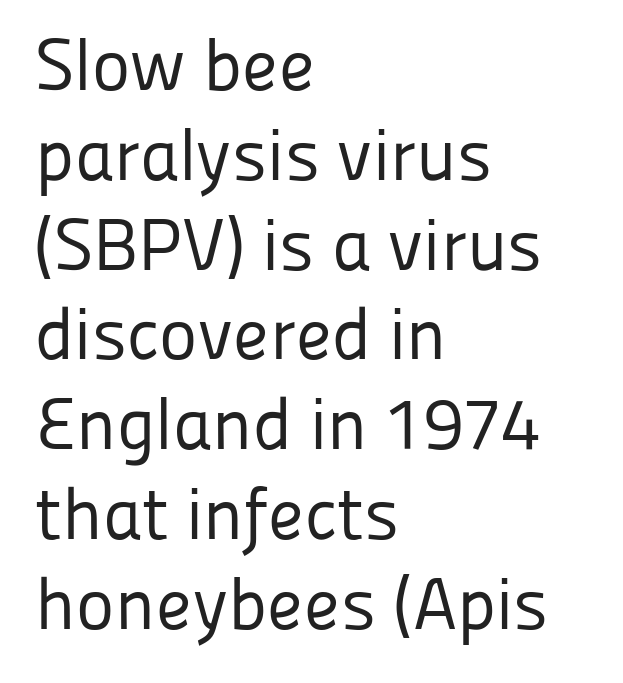
{"serif": "no", "italic": "no", "bold": "no", "weight": "regular", "width": "normal", "stroke_contrast": "low", "x_height": "medium", "monospaced": "no", "underline": "no", "align": "left", "line_spacing_ratio": 1.23, "letter_spacing": "normal", "letter_spacing_em": 0.0, "glyph_px": 73}
